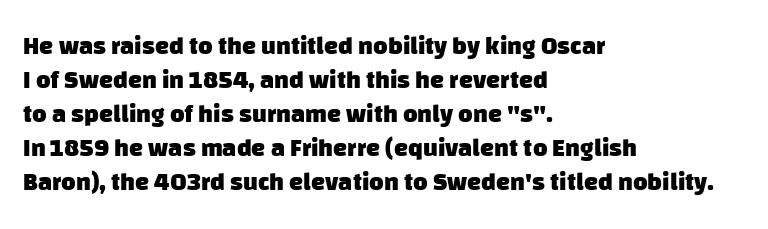
Horizontally, the lines are justified to the leading edge only. You could call the tracking neutral — neither tight nor loose. A bare baseline throughout the passage. Summary of vertical rhythm: regular, with standard interline spacing. The sample has been set heavy, in full bold.
